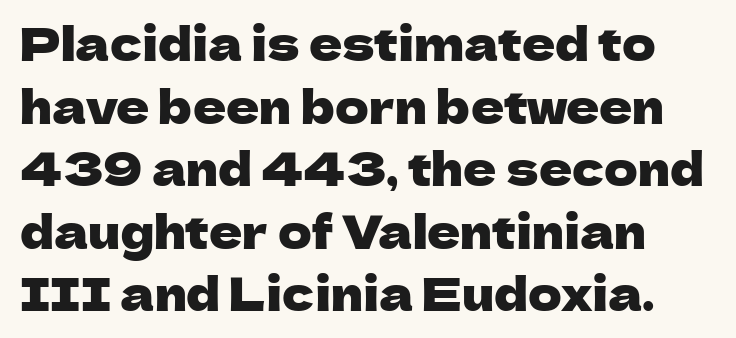
Q: Is the text italic (slanted)? A: No, it is upright.
Q: Is the typeface a serif or a sans-serif typeface? A: Sans-serif.
Q: Is the text underlined? A: No.
Q: How is the paragraph aligned? A: Left-aligned.
Q: Is the spacing between letters normal or unusually wide? A: Normal.
Q: Is the spacing between lines tight, normal or loose? A: Normal.
Q: Width (condensed, normal, or wide)? A: Normal.
Q: Stroke contrast? A: Low.
Q: x-height? A: Medium.
Q: Monospaced? A: No.
